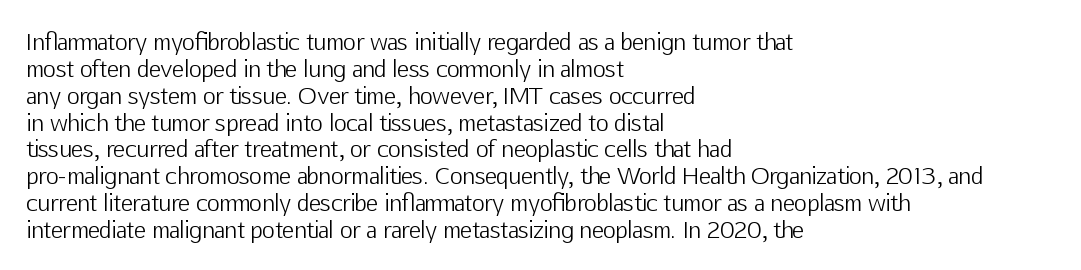
{"italic": "no", "bold": "no", "underline": "no", "align": "left", "line_spacing_ratio": 1.22, "letter_spacing": "normal", "letter_spacing_em": 0.0, "glyph_px": 22}
